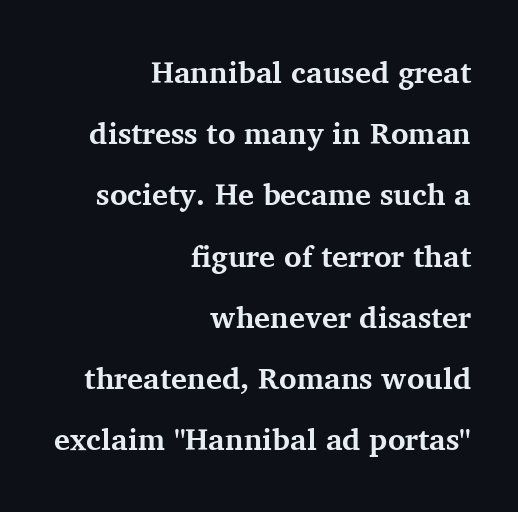
The image shows 30 px bold serif type, upright; set right-aligned, loose line spacing (2.04x), normal letter spacing, not underlined; medium stroke contrast and a medium x-height.
